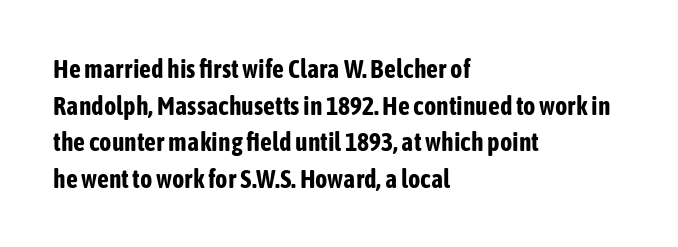
Q: Is the text bold? A: Yes.
Q: Is the text italic (slanted)? A: No, it is upright.
Q: Is the text underlined? A: No.
Q: How is the paragraph aligned? A: Left-aligned.
Q: Is the spacing between letters normal or unusually wide? A: Normal.
Q: Is the spacing between lines tight, normal or loose? A: Normal.
